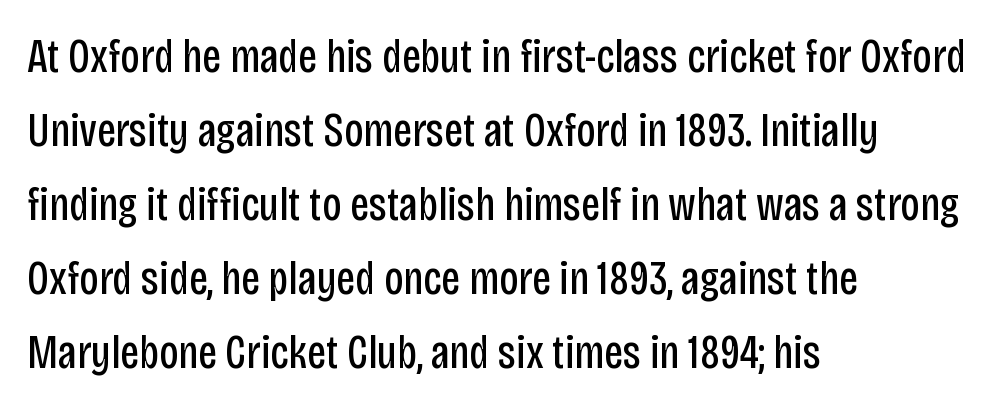
Tracking value appears to be zero — textbook default spacing. These lines are set flush left with a ragged right edge. Just letters on the line, the space beneath them empty. Nothing sits at the stroke ends, so this counts as sans-serif.
